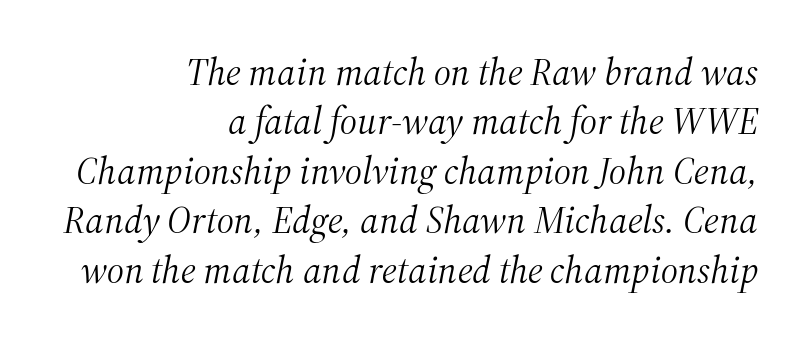
{"serif": "yes", "italic": "yes", "lean": "right", "slant_degrees": 12, "bold": "no", "weight": "light", "width": "normal", "stroke_contrast": "medium", "x_height": "medium", "monospaced": "no", "underline": "no", "align": "right", "line_spacing": "normal", "line_spacing_ratio": 1.3, "letter_spacing": "normal", "letter_spacing_em": 0.0, "glyph_px": 38}
